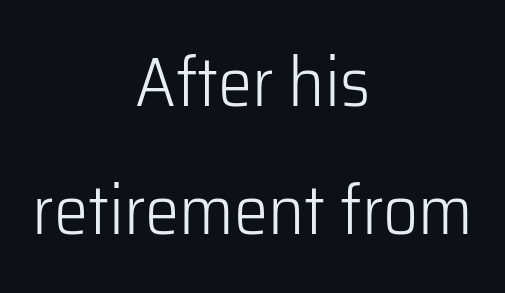
{"serif": "no", "italic": "no", "bold": "no", "weight": "light", "width": "normal", "stroke_contrast": "low", "x_height": "medium", "monospaced": "no", "underline": "no", "align": "center", "line_spacing_ratio": 1.86, "letter_spacing": "normal", "letter_spacing_em": 0.0, "glyph_px": 69}
